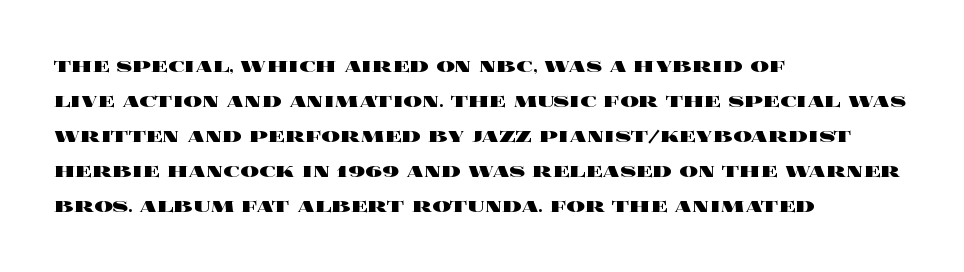
Q: Is the text bold? A: Yes.
Q: Is the text italic (slanted)? A: No, it is upright.
Q: Is the text underlined? A: No.
Q: How is the paragraph aligned? A: Left-aligned.
Q: Is the spacing between letters normal or unusually wide? A: Normal.
Q: Is the spacing between lines tight, normal or loose? A: Normal.
